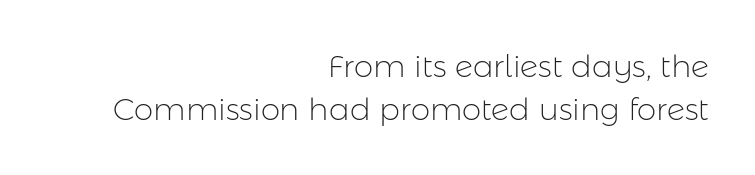
This sample has the flowing, uneven cadence of proportional lettering. Each letter's strokes conclude bluntly, with no projecting serifs. The glyphs are unaccompanied by any horizontal stroke below them. The tracking reads as untouched default to a designer's eye.
